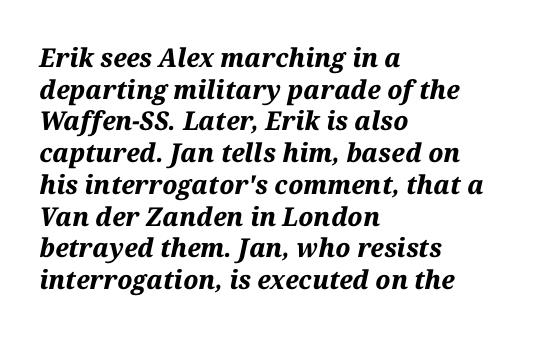
Set as a true bold cut, around the 700 mark. Plain, unruled lines of type. Looking at the ascenders, they clearly lean. The letterforms sit shoulder to shoulder at normal distance.
